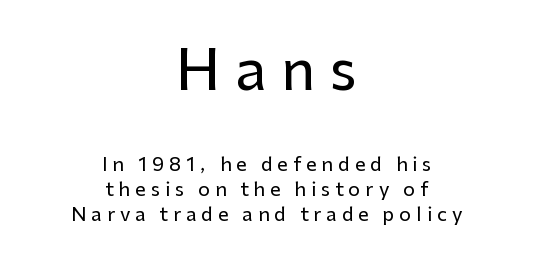
The image shows 56 px sans-serif type, upright; set centered, normal line spacing (1.32x), unusually wide letter spacing (+0.26 em), not underlined; the first (top) block is 2.95x larger; low stroke contrast and a medium x-height.
